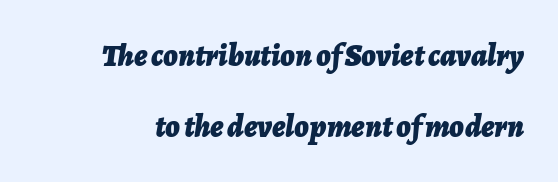
Q: Is the text bold? A: Yes.
Q: Is the text italic (slanted)? A: Yes, it leans right by about 7 degrees.
Q: Is the text underlined? A: No.
Q: Is the spacing between letters normal or unusually wide? A: Normal.
Q: Is the spacing between lines tight, normal or loose? A: Loose.
Q: Width (condensed, normal, or wide)? A: Normal.
Q: Stroke contrast? A: Low.
Q: x-height? A: Medium.
Q: Monospaced? A: No.
